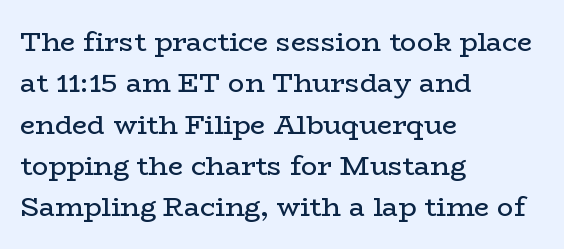
The image shows 27 px text type, upright; set left-aligned, normal line spacing (1.53x), normal letter spacing, not underlined.
